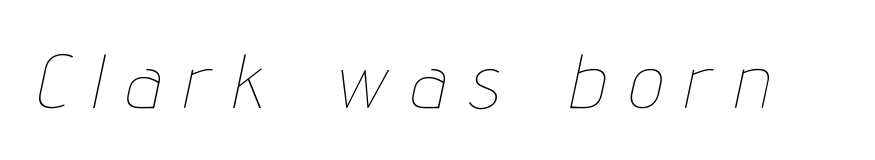
Q: Is the text bold? A: No.
Q: Is the text italic (slanted)? A: Yes, it leans right by about 12 degrees.
Q: Is the text underlined? A: No.
Q: Is the spacing between letters normal or unusually wide? A: Unusually wide.
Q: Width (condensed, normal, or wide)? A: Condensed.
Q: Stroke contrast? A: Low.
Q: x-height? A: Medium.
Q: Monospaced? A: No.
